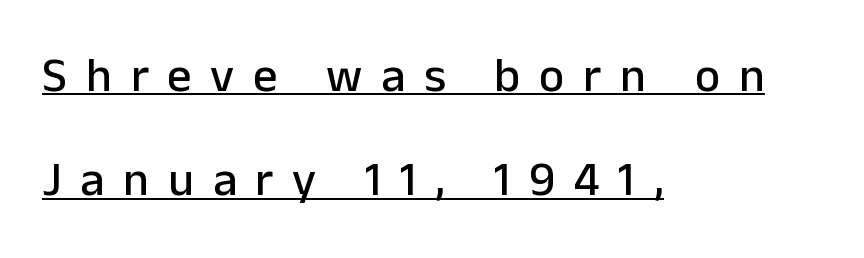
Honestly, the rows look like they've been pulled way apart. The typesetter has applied underlining to the passage shown. No italicization has been applied; the sample stays upright. Loose tracking; the words dissolve into strings of separated letters. These lines are composed in type without serifs. Compared with a centered layout, this one pins lines to the left instead.
